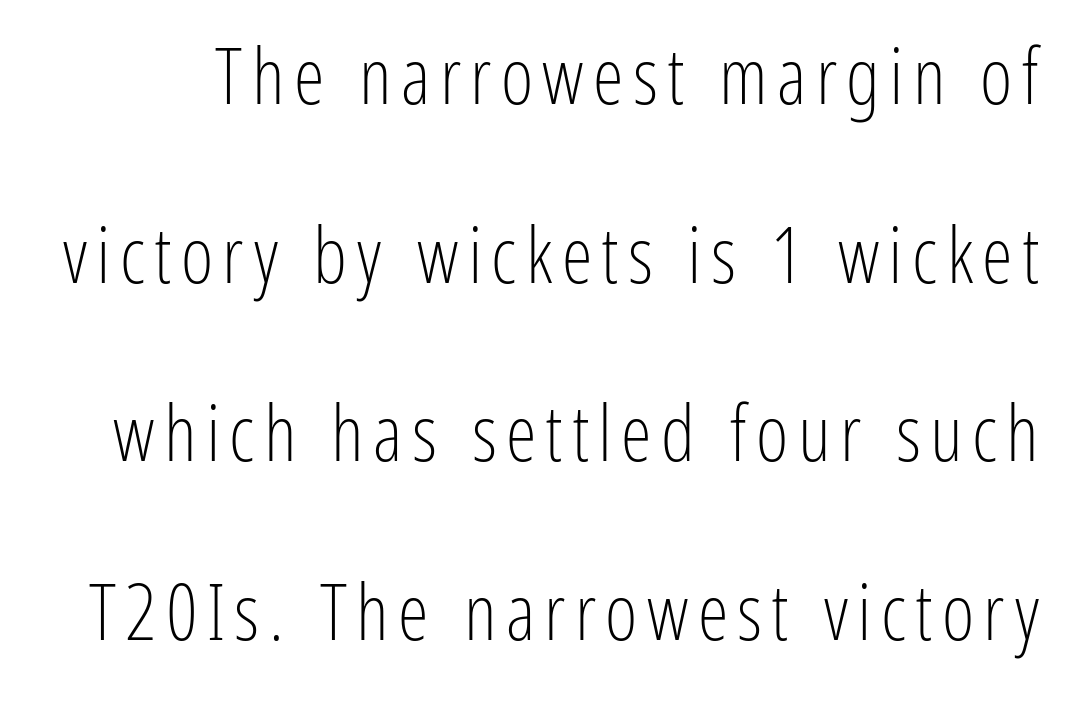
{"serif": "no", "italic": "no", "bold": "no", "weight": "light", "width": "condensed", "stroke_contrast": "low", "x_height": "medium", "monospaced": "no", "underline": "no", "line_spacing": "loose", "line_spacing_ratio": 2.29, "glyph_px": 78}
